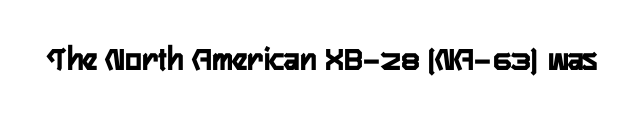
{"serif": "no", "italic": "no", "bold": "yes", "weight": "semibold", "width": "condensed", "stroke_contrast": "low", "x_height": "medium", "monospaced": "no", "underline": "no", "letter_spacing": "normal", "letter_spacing_em": 0.0, "glyph_px": 35}
